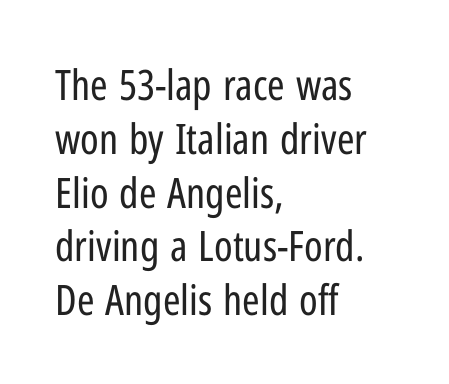
The image shows 42 px regular-weight, condensed sans-serif type, upright; set left-aligned, normal line spacing (1.28x), normal letter spacing, not underlined; low stroke contrast and a medium x-height.
